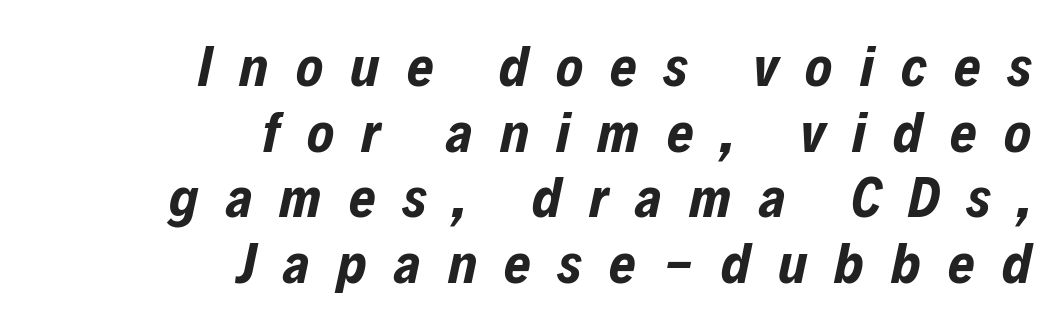
The image shows 57 px bold, condensed type, italic (leaning right); set right-aligned, tight line spacing (1.15x), unusually wide letter spacing (+0.48 em), not underlined; low stroke contrast and a medium x-height.
